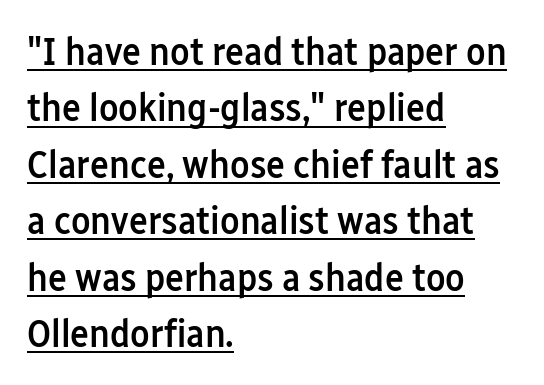
The space between consecutive lines is moderate. Moderately thickened strokes mark this as semibold type. The letters carry no serifs — their stems end cleanly without finishing strokes. Horizontal alignment here is leftward, the default for most running prose. Every character sits straight up, as roman type does.
